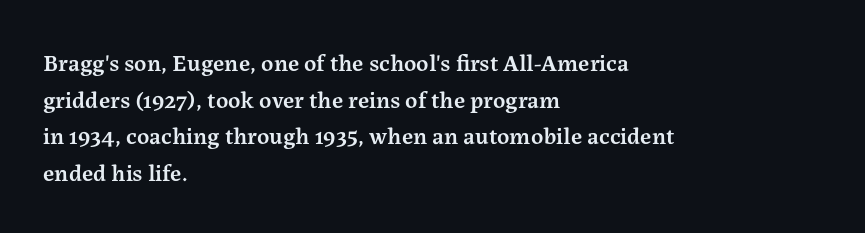
The image shows 24 px text type, upright; set left-aligned, normal line spacing (1.53x), normal letter spacing, not underlined.
